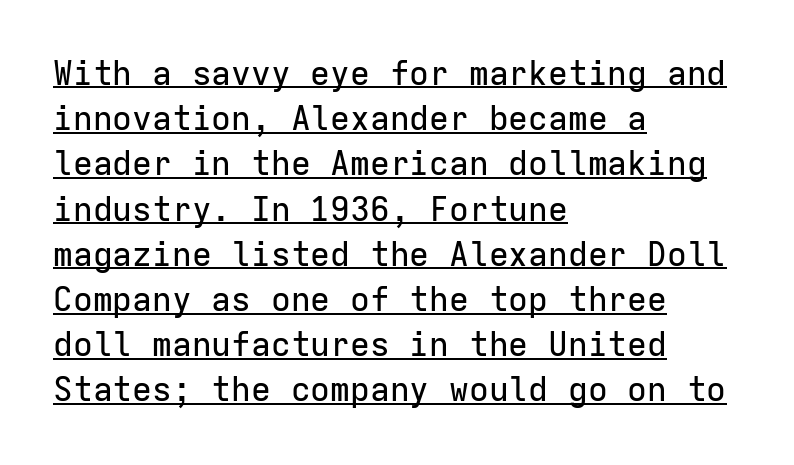
A typesetter would call this leading conventional body-copy spacing. The glyphs are accompanied by a horizontal stroke just below them. The axis of the letterforms is exactly vertical. The rag falls on the right side of this text block.
